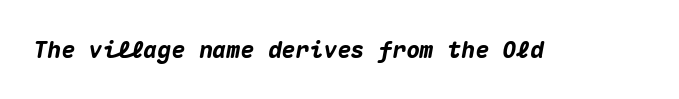
{"italic": "yes", "lean": "right", "slant_degrees": 10, "bold": "yes", "underline": "no", "letter_spacing": "normal", "letter_spacing_em": 0.0, "glyph_px": 23}
